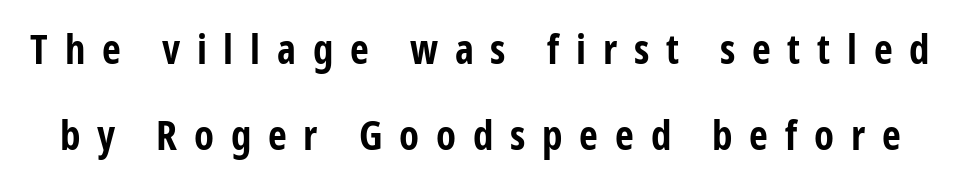
{"serif": "no", "italic": "no", "bold": "yes", "weight": "bold", "width": "condensed", "stroke_contrast": "low", "x_height": "medium", "monospaced": "no", "underline": "no", "line_spacing": "loose", "line_spacing_ratio": 2.09, "letter_spacing": "wide", "letter_spacing_em": 0.41, "glyph_px": 41}
